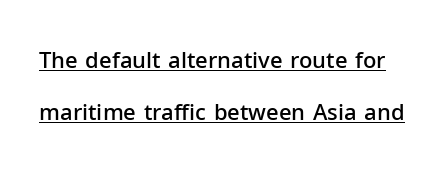
The image shows 22 px text type, upright; set loose line spacing (2.36x), normal letter spacing, underlined.
